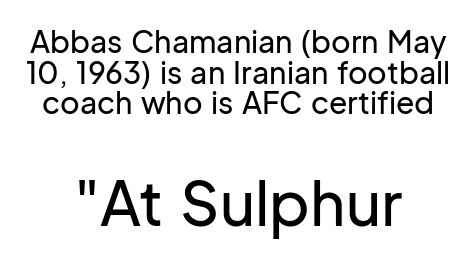
The foot of each line stays bare and open. The type is set solid horizontally, with unmodified tracking. A typesetter would call this proportional, since set widths differ per character. Nothing sits at the stroke ends, so this counts as sans-serif. The type sits square on the baseline with zero lean.
